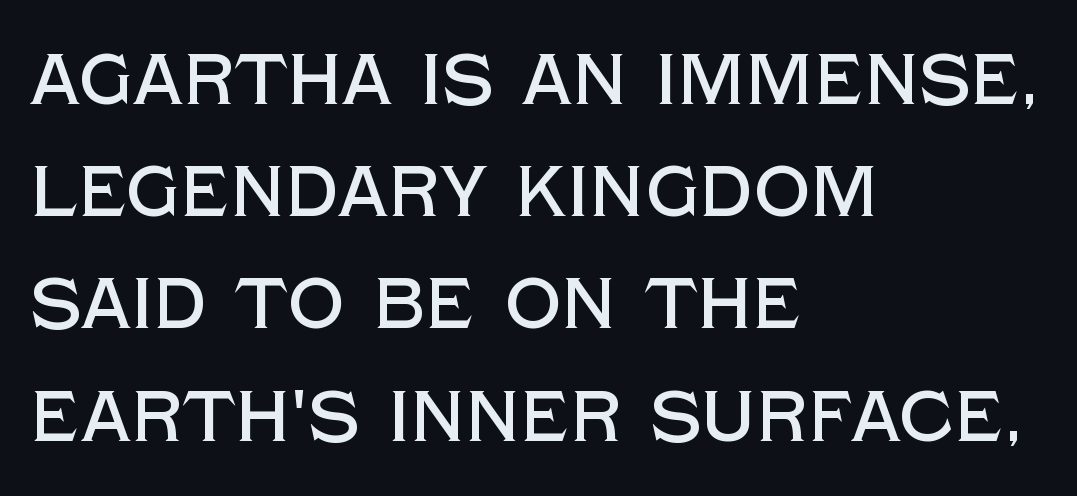
The image shows 71 px sans-serif type, upright; set left-aligned, normal line spacing (1.58x), normal letter spacing, not underlined; a large x-height.
